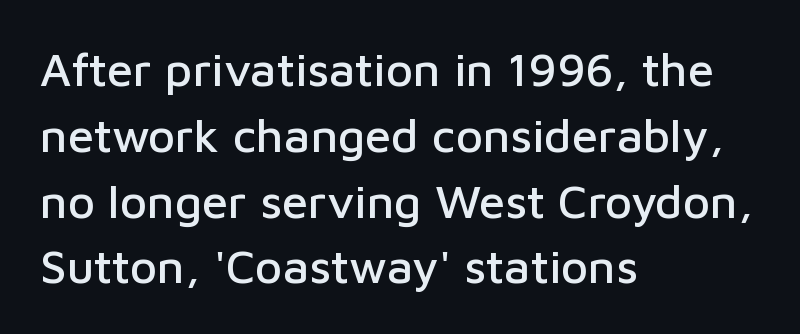
Q: Is the text italic (slanted)? A: No, it is upright.
Q: Is the typeface a serif or a sans-serif typeface? A: Sans-serif.
Q: Is the text underlined? A: No.
Q: How is the paragraph aligned? A: Left-aligned.
Q: Is the spacing between letters normal or unusually wide? A: Normal.
Q: Is the spacing between lines tight, normal or loose? A: Normal.
Q: Width (condensed, normal, or wide)? A: Normal.
Q: Stroke contrast? A: Low.
Q: x-height? A: Medium.
Q: Monospaced? A: No.
